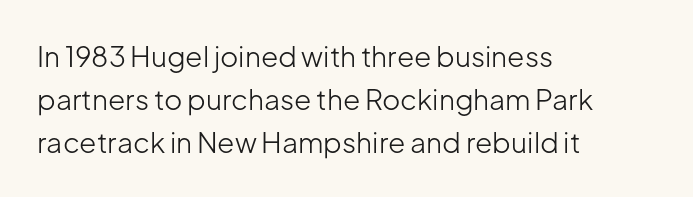
{"serif": "no", "italic": "no", "bold": "no", "weight": "light", "width": "normal", "stroke_contrast": "low", "x_height": "medium", "monospaced": "no", "underline": "no", "align": "left", "line_spacing": "normal", "line_spacing_ratio": 1.53, "letter_spacing": "normal", "letter_spacing_em": 0.0, "glyph_px": 28}
